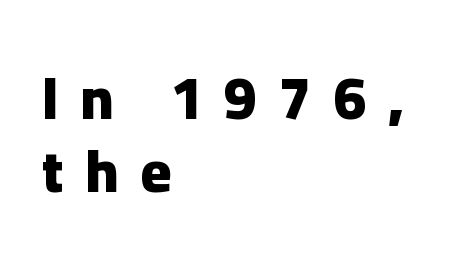
The image shows 59 px heavy sans-serif type, upright; set left-aligned, line spacing 1.24x, unusually wide letter spacing (+0.37 em), not underlined; low stroke contrast and a medium x-height.
